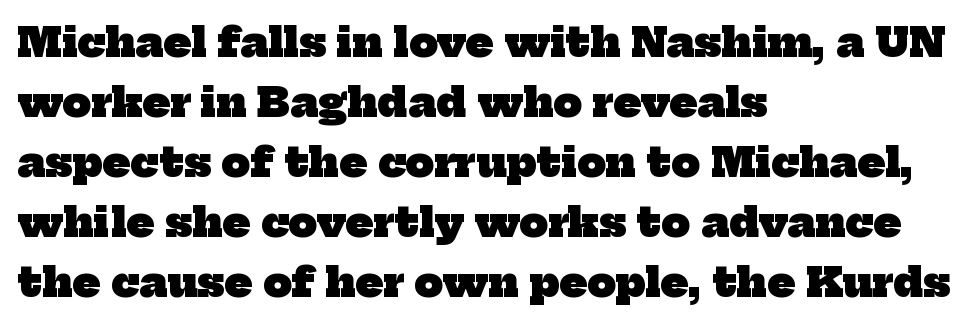
The designer left line spacing at the default. Heavy, bold letterforms. Is this a fixed-width face? No — the glyphs have proportional, varying widths. Standard letterfit; no display-style spreading of the glyphs.
